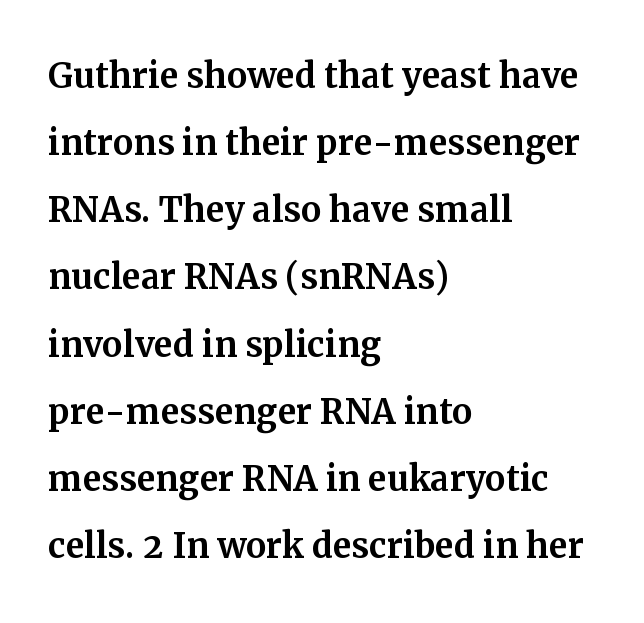
The image shows 46 px serif type, upright; set left-aligned, normal line spacing (1.46x), normal letter spacing, not underlined; medium stroke contrast and a medium x-height.
